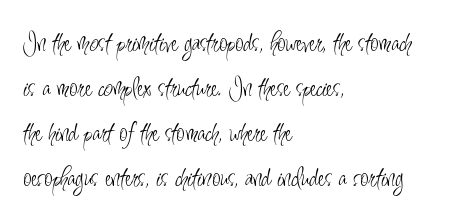
This sample has the flowing, uneven cadence of proportional lettering. Heft: none added — not bold. Nothing unusual about the tracking: characters are spaced as the font intends. The rendering anchors every line to the left-hand side. The area under the type is left untouched.
